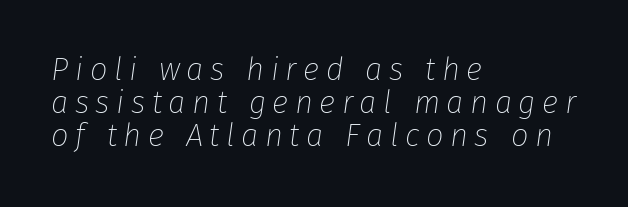
The image shows 31 px thin type, italic (leaning right); set left-aligned, tight line spacing (1.07x), unusually wide letter spacing (+0.21 em), not underlined; low stroke contrast and a medium x-height.
